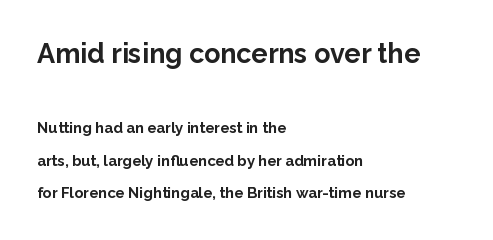
Q: Is the text bold? A: Yes.
Q: Is the text italic (slanted)? A: No, it is upright.
Q: Is the text underlined? A: No.
Q: How is the paragraph aligned? A: Left-aligned.
Q: Is the spacing between letters normal or unusually wide? A: Normal.
Q: Is the spacing between lines tight, normal or loose? A: Loose.
Q: Which block of text is set in a larger size, the first (top) or the second (bottom)? A: The first (top) one.
